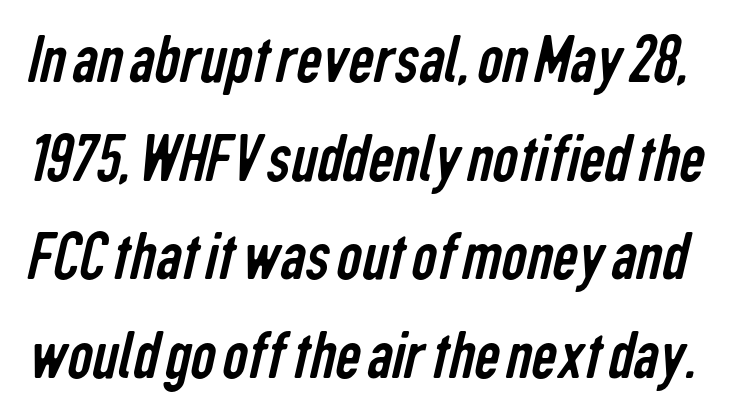
{"serif": "no", "bold": "no", "weight": "regular", "width": "condensed", "stroke_contrast": "low", "x_height": "medium", "monospaced": "no", "underline": "no", "line_spacing": "normal", "line_spacing_ratio": 1.39, "letter_spacing": "normal", "letter_spacing_em": 0.0, "glyph_px": 71}
